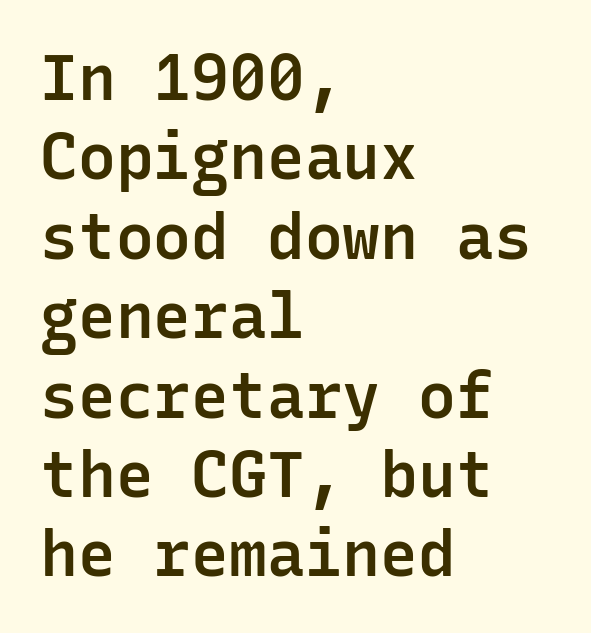
{"serif": "no", "italic": "no", "bold": "semi", "weight": "semibold", "width": "normal", "stroke_contrast": "low", "x_height": "medium", "monospaced": "yes", "underline": "no", "align": "left", "line_spacing": "normal", "line_spacing_ratio": 1.26, "letter_spacing": "normal", "letter_spacing_em": 0.0, "glyph_px": 63}
